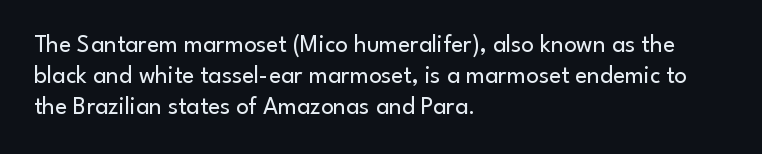
The image shows 25 px text type, upright; set left-aligned, line spacing 1.24x, normal letter spacing, not underlined.
